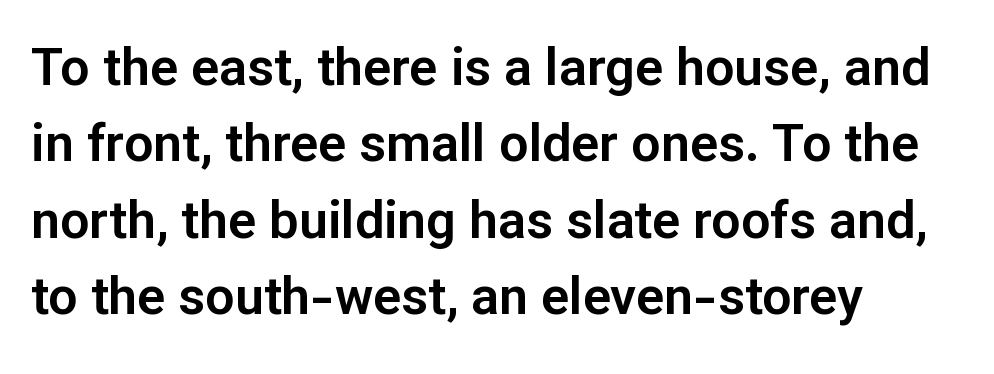
The image shows 52 px sans-serif type, upright; set left-aligned, normal line spacing (1.47x), normal letter spacing, not underlined; low stroke contrast and a medium x-height.
